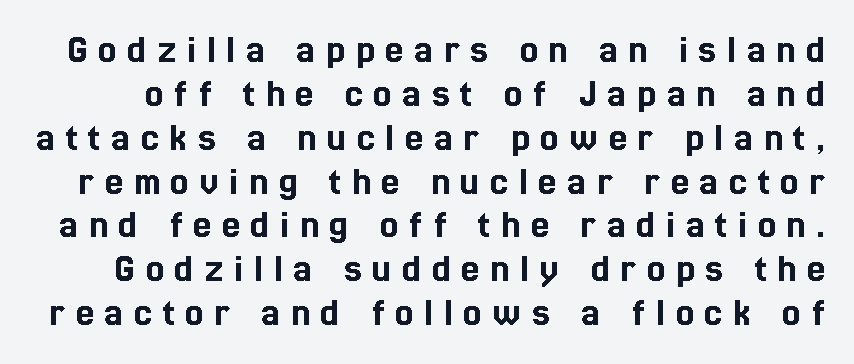
{"italic": "no", "width": "condensed", "x_height": "medium", "monospaced": "no", "underline": "no", "line_spacing": "tight", "line_spacing_ratio": 1.07, "letter_spacing": "wide", "letter_spacing_em": 0.26, "glyph_px": 41}
